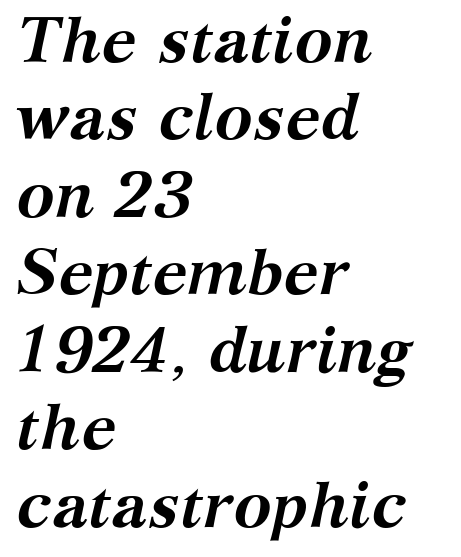
Beneath every word, the page is bare. In terms of letterform style, serifs are clearly present. The lines in this sample share a left origin and differ only in where they stop. The glyphs have the mass of a bold cut.
